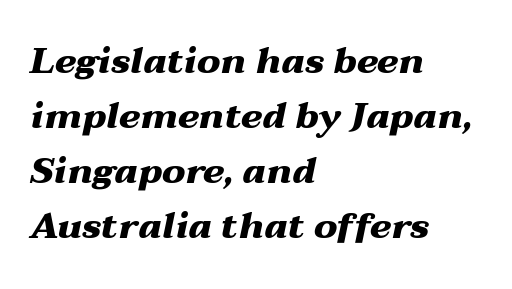
{"italic": "yes", "lean": "right", "slant_degrees": 12, "bold": "yes", "weight": "heavy", "width": "wide", "stroke_contrast": "medium", "x_height": "medium", "monospaced": "no", "underline": "no", "align": "left", "line_spacing": "normal", "line_spacing_ratio": 1.53, "letter_spacing": "normal", "letter_spacing_em": 0.0, "glyph_px": 36}
